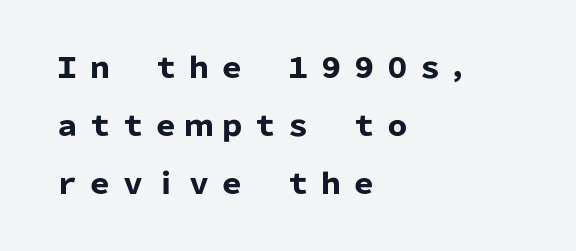
Upright lettering throughout. This rendering uses left alignment, leaving the right contour irregular. Each letter keeps its own natural width here, so spacing adapts to shape. Stroke terminals: plain, sans-serif. Summary of weight: heavy, a full bold.
